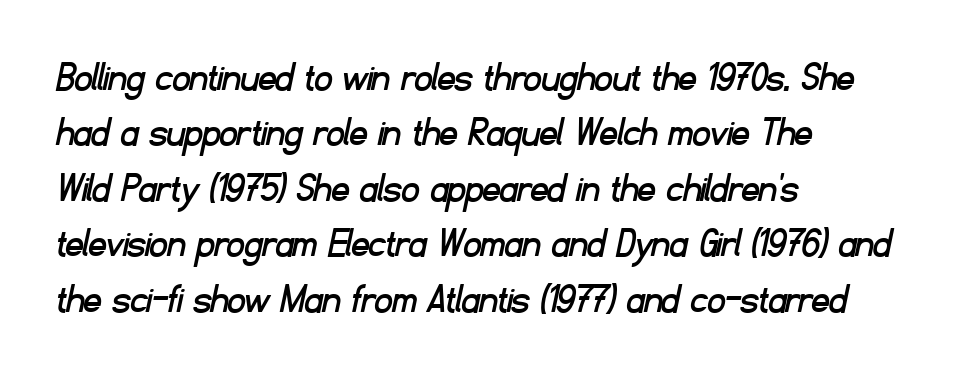
{"serif": "no", "width": "normal", "stroke_contrast": "low", "x_height": "small", "monospaced": "no", "underline": "no", "align": "left", "line_spacing": "normal", "line_spacing_ratio": 1.29, "letter_spacing": "normal", "letter_spacing_em": 0.0, "glyph_px": 43}
